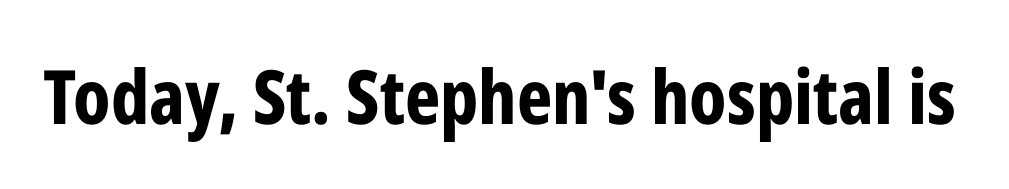
Does the lettering tilt? It doesn't — this is upright. The face used here is proportionally spaced, like ordinary book or web type. Examine the stroke ends and you'll find no serifs. Here the glyphs are tracked normally, forming tight word shapes. These lines carry a lot of weight — the face is fully bold.
